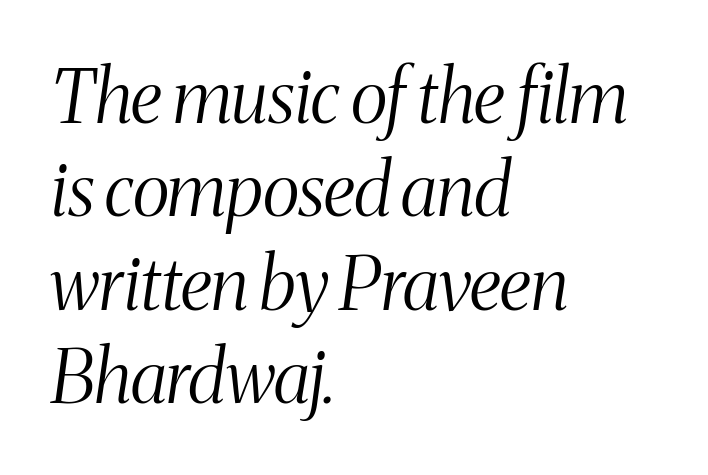
{"serif": "yes", "italic": "yes", "lean": "right", "slant_degrees": 8, "bold": "no", "weight": "light", "width": "condensed", "stroke_contrast": "medium", "x_height": "medium", "monospaced": "no", "underline": "no", "align": "left", "line_spacing": "normal", "line_spacing_ratio": 1.28, "letter_spacing": "normal", "letter_spacing_em": 0.0, "glyph_px": 73}
